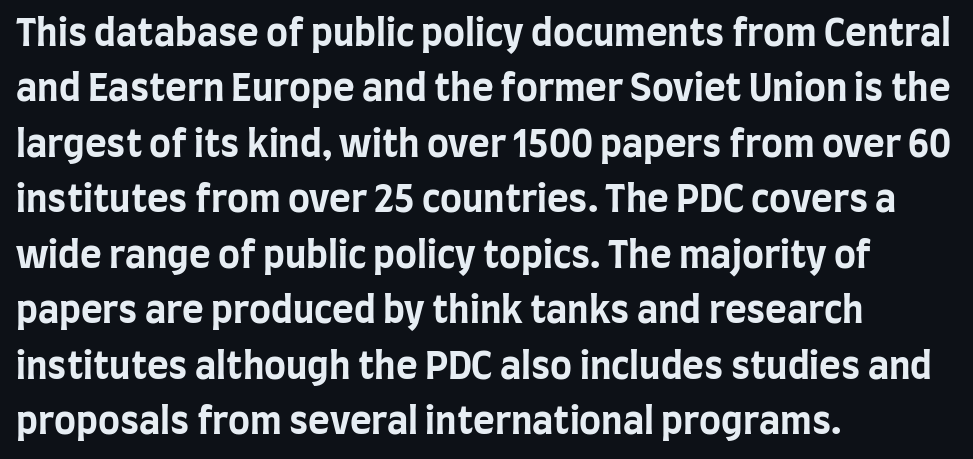
{"serif": "no", "italic": "no", "bold": "yes", "weight": "bold", "width": "condensed", "stroke_contrast": "low", "x_height": "large", "monospaced": "no", "underline": "no", "align": "left", "line_spacing": "normal", "line_spacing_ratio": 1.5, "letter_spacing": "normal", "letter_spacing_em": 0.0, "glyph_px": 37}
